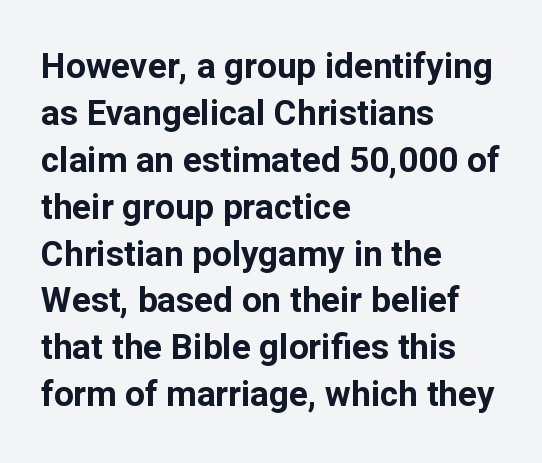
Q: Is the text bold? A: Yes.
Q: Is the text italic (slanted)? A: No, it is upright.
Q: Is the typeface a serif or a sans-serif typeface? A: Sans-serif.
Q: Is the text underlined? A: No.
Q: How is the paragraph aligned? A: Left-aligned.
Q: Is the spacing between letters normal or unusually wide? A: Normal.
Q: Is the spacing between lines tight, normal or loose? A: Normal.
Q: Width (condensed, normal, or wide)? A: Normal.
Q: Stroke contrast? A: Low.
Q: x-height? A: Medium.
Q: Monospaced? A: No.
